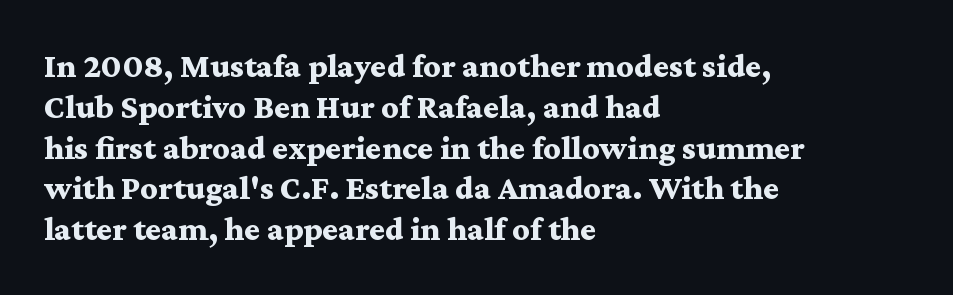
Q: Is the text bold? A: Yes.
Q: Is the text italic (slanted)? A: No, it is upright.
Q: Is the typeface a serif or a sans-serif typeface? A: Serif.
Q: Is the text underlined? A: No.
Q: How is the paragraph aligned? A: Left-aligned.
Q: Is the spacing between letters normal or unusually wide? A: Normal.
Q: Width (condensed, normal, or wide)? A: Wide.
Q: Stroke contrast? A: Medium.
Q: x-height? A: Medium.
Q: Monospaced? A: No.
